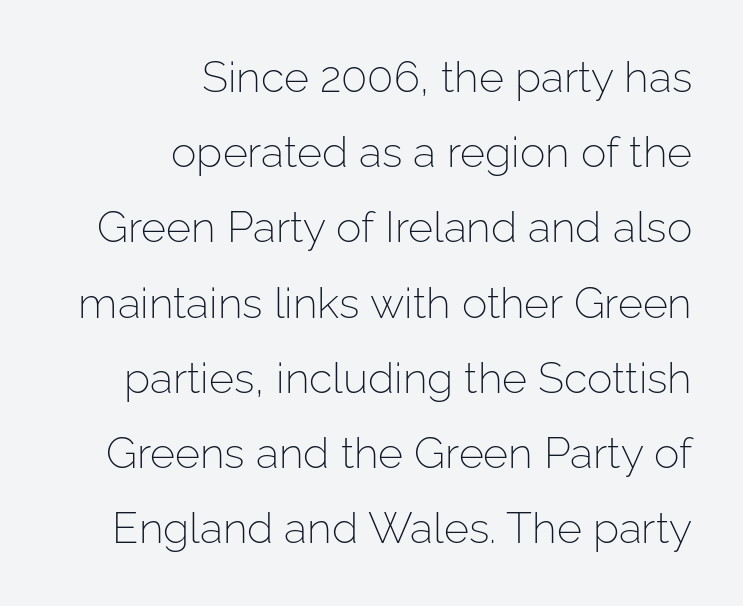
Stroke thickness stays within the range of a standard reading face or lighter. Character widths vary here, with narrow letters taking less room than wide ones. A student would call this right alignment; a typographer would say flush right, rag left. This is roman type, the default non-slanted kind.
